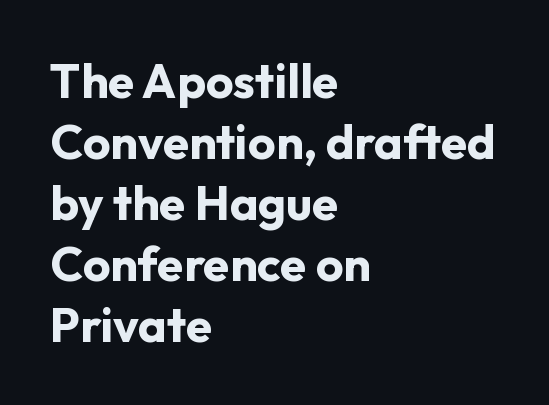
{"serif": "no", "italic": "no", "bold": "yes", "weight": "bold", "width": "normal", "stroke_contrast": "low", "x_height": "medium", "monospaced": "no", "underline": "no", "align": "left", "line_spacing": "normal", "line_spacing_ratio": 1.27, "letter_spacing": "normal", "letter_spacing_em": 0.0, "glyph_px": 48}
